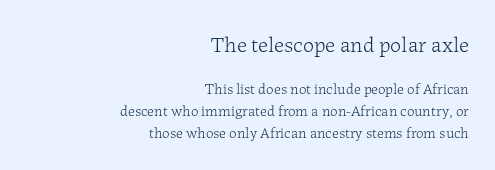
{"italic": "no", "bold": "no", "underline": "no", "align": "right", "line_spacing": "normal", "line_spacing_ratio": 1.47, "letter_spacing": "normal", "letter_spacing_em": 0.0, "larger_block": "first", "size_ratio": 1.47, "glyph_px": 22}
